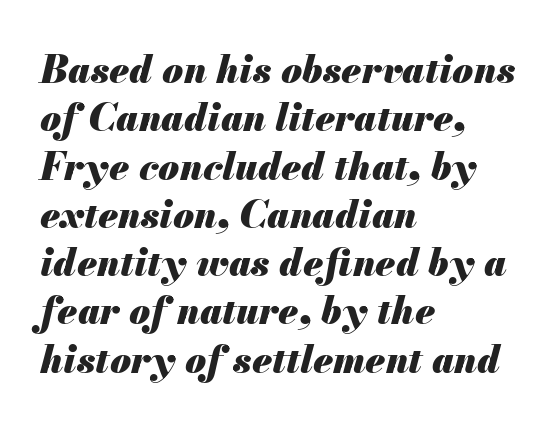
Q: Is the text bold? A: Yes.
Q: Is the text italic (slanted)? A: Yes, it leans right by about 13 degrees.
Q: Is the text underlined? A: No.
Q: How is the paragraph aligned? A: Left-aligned.
Q: Is the spacing between letters normal or unusually wide? A: Normal.
Q: Is the spacing between lines tight, normal or loose? A: Normal.
Q: Width (condensed, normal, or wide)? A: Normal.
Q: Stroke contrast? A: Medium.
Q: x-height? A: Small.
Q: Monospaced? A: No.
